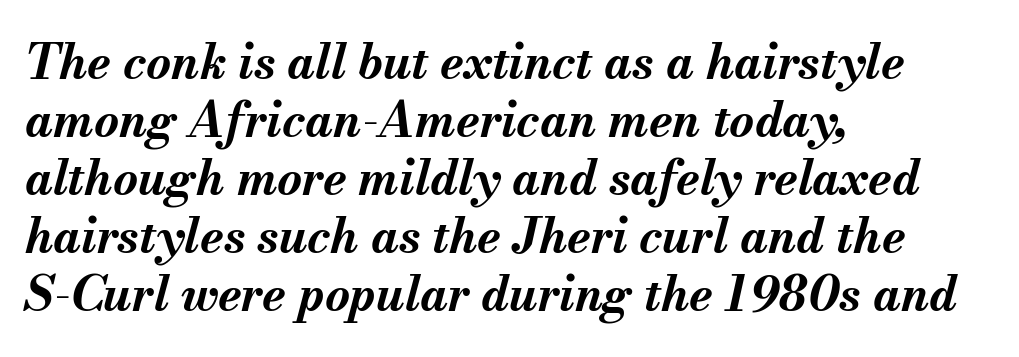
{"italic": "yes", "lean": "right", "slant_degrees": 13, "bold": "yes", "weight": "bold", "width": "normal", "stroke_contrast": "medium", "x_height": "small", "monospaced": "no", "underline": "no", "align": "left", "line_spacing_ratio": 1.21, "letter_spacing": "normal", "letter_spacing_em": 0.0, "glyph_px": 48}
